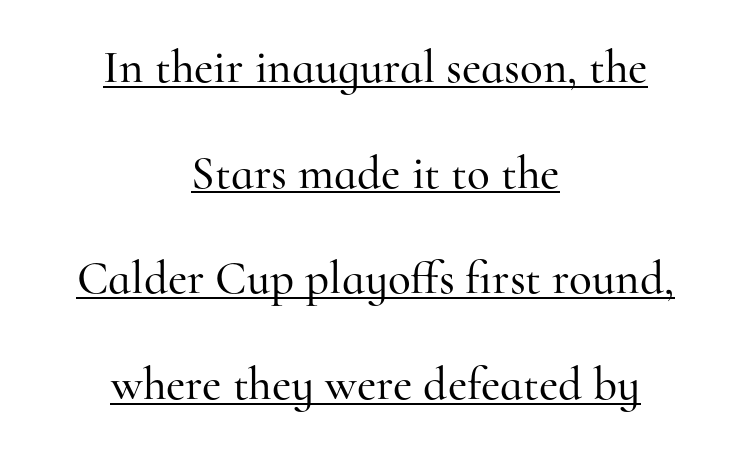
{"serif": "yes", "italic": "no", "width": "normal", "stroke_contrast": "high", "x_height": "small", "monospaced": "no", "underline": "yes", "align": "center", "line_spacing": "loose", "line_spacing_ratio": 2.25, "letter_spacing": "normal", "letter_spacing_em": 0.0, "glyph_px": 47}
